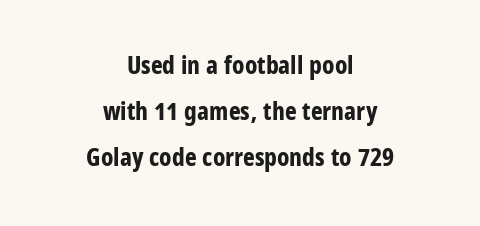
A dark, heavy texture on the line: the type is bold. Underlining? Definitely not there. Italic? Not at all — the glyphs are vertical. The passage is arranged like a title page — every line centered.
